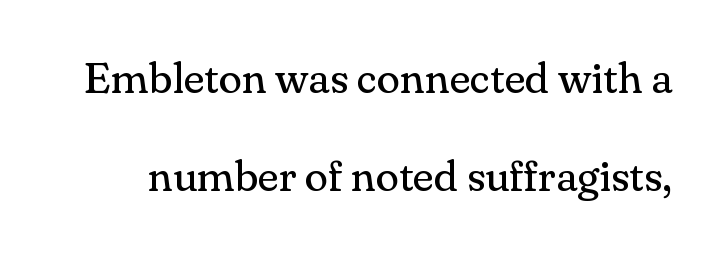
The image shows 43 px regular-weight serif type, upright; set loose line spacing (2.28x), normal letter spacing, not underlined; medium stroke contrast and a small x-height.
